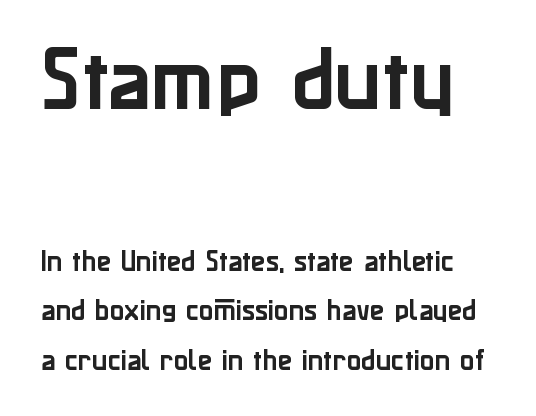
This sample uses a sans-serif face. In terms of posture, this sample is upright. The designer gave the opening block more size than the closing block. The block of text is sparse from top to bottom, with ample space between rows. Varying glyph widths throughout — classic text-font behaviour. Words float on clear page, feet unadorned.
